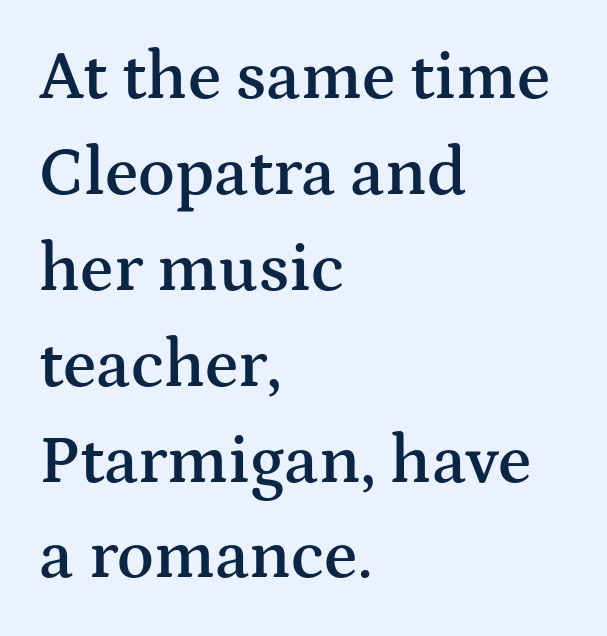
Nope, not italic — everything's standing straight. All the whitespace from short lines collects on the right. The typeface chosen for these lines features serifs. How would I describe the line gaps? Plain and ordinary. Inter-character spacing is left at the font's built-in metrics.
